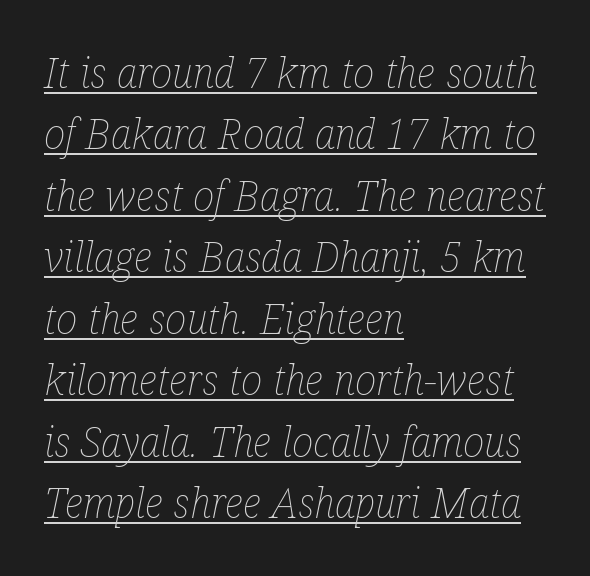
Caption: face not bold, strokes unweighted. Quick note: italic. A typographer would call this underscored text. There is no visible air inserted between adjacent glyphs. What's the leading like? Ordinary, nothing unusual.
